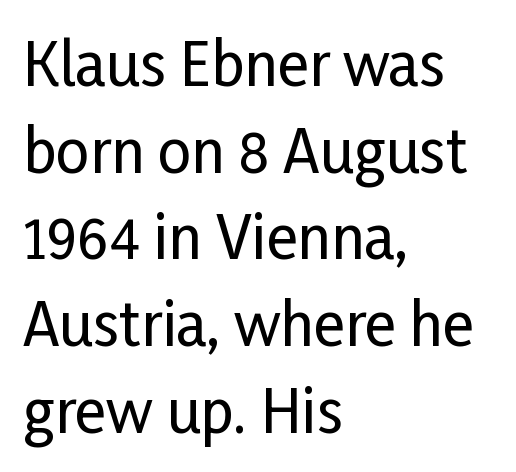
The image shows 59 px condensed sans-serif type, upright; set left-aligned, normal line spacing (1.47x), normal letter spacing, not underlined; low stroke contrast and a medium x-height.
